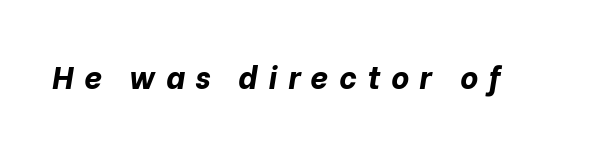
Q: Is the text bold? A: Yes.
Q: Is the text italic (slanted)? A: Yes, it leans right by about 10 degrees.
Q: Is the text underlined? A: No.
Q: Is the spacing between letters normal or unusually wide? A: Unusually wide.
Q: Width (condensed, normal, or wide)? A: Normal.
Q: Stroke contrast? A: Low.
Q: x-height? A: Medium.
Q: Monospaced? A: No.
